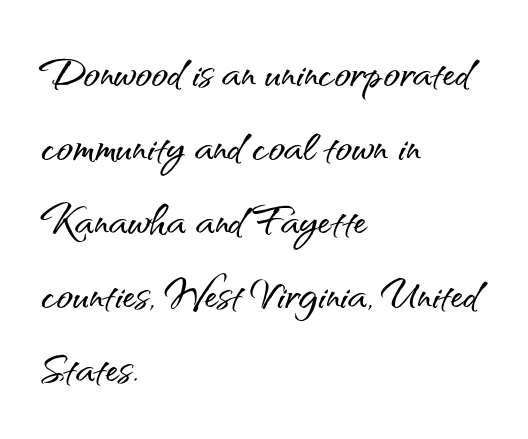
Q: Is the text italic (slanted)? A: Yes.
Q: Is the typeface a serif or a sans-serif typeface? A: Sans-serif.
Q: Is the text underlined? A: No.
Q: How is the paragraph aligned? A: Left-aligned.
Q: Is the spacing between letters normal or unusually wide? A: Normal.
Q: Is the spacing between lines tight, normal or loose? A: Normal.
Q: Width (condensed, normal, or wide)? A: Normal.
Q: Stroke contrast? A: Medium.
Q: x-height? A: Small.
Q: Monospaced? A: No.
